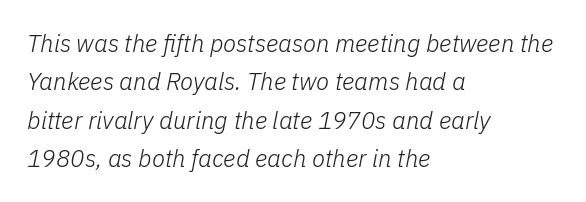
Q: Is the text bold? A: No.
Q: Is the text italic (slanted)? A: Yes, it leans right by about 11 degrees.
Q: Is the text underlined? A: No.
Q: How is the paragraph aligned? A: Left-aligned.
Q: Is the spacing between letters normal or unusually wide? A: Normal.
Q: Is the spacing between lines tight, normal or loose? A: Normal.
